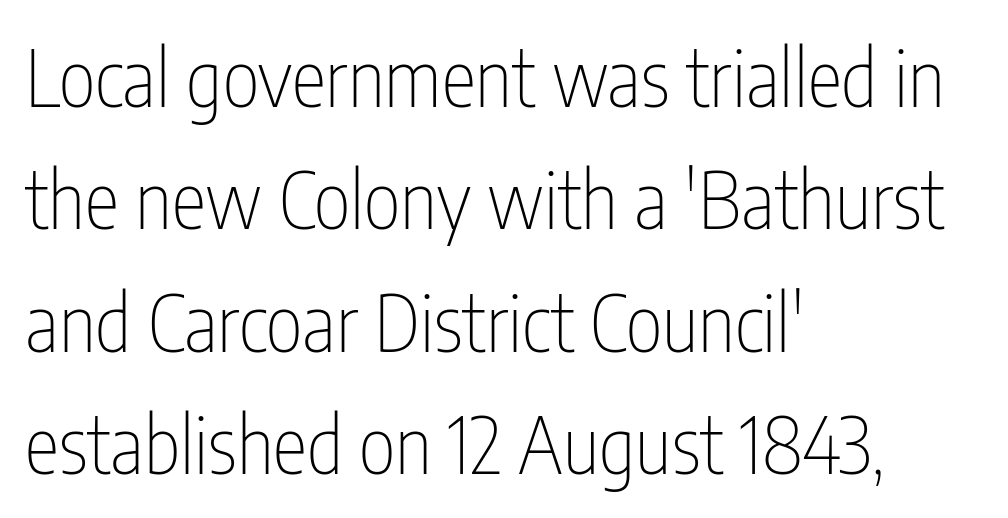
Q: Is the text bold? A: No.
Q: Is the text italic (slanted)? A: No, it is upright.
Q: Is the typeface a serif or a sans-serif typeface? A: Sans-serif.
Q: Is the text underlined? A: No.
Q: How is the paragraph aligned? A: Left-aligned.
Q: Is the spacing between letters normal or unusually wide? A: Normal.
Q: Is the spacing between lines tight, normal or loose? A: Normal.
Q: Width (condensed, normal, or wide)? A: Condensed.
Q: Stroke contrast? A: Low.
Q: x-height? A: Medium.
Q: Monospaced? A: No.
